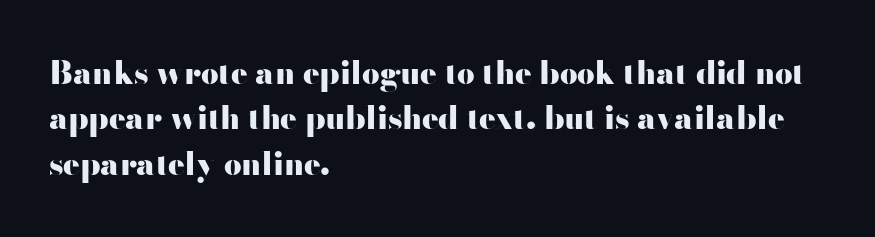
The image shows 31 px heavy, wide sans-serif type, upright; set left-aligned, normal line spacing (1.46x), normal letter spacing, not underlined; high stroke contrast and a small x-height.
